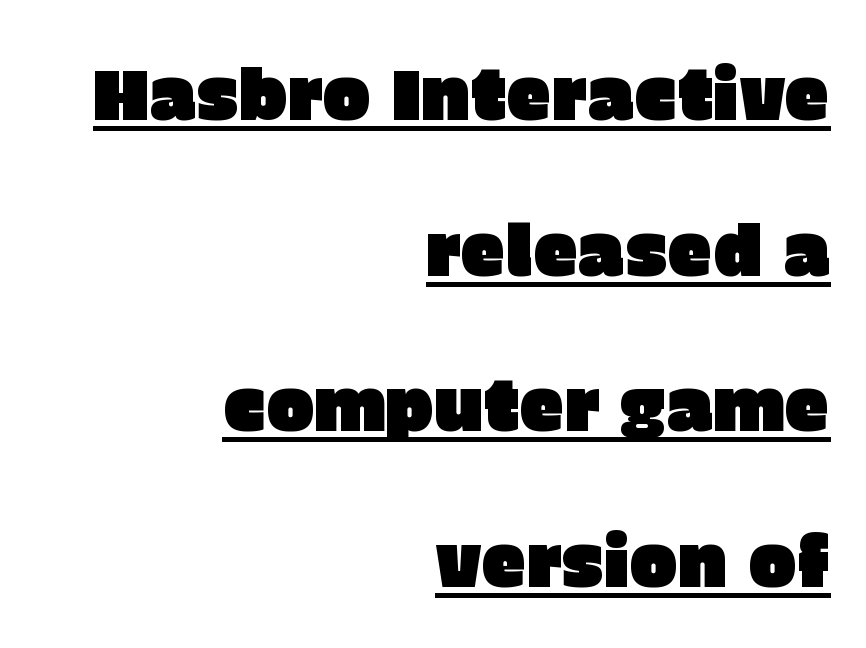
The image shows 72 px sans-serif type, upright; set right-aligned, loose line spacing (2.16x), normal letter spacing, underlined; low stroke contrast and a large x-height.
